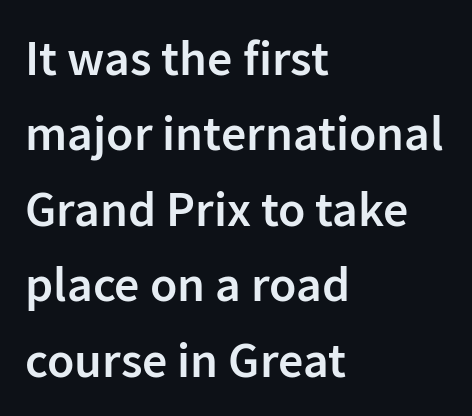
Q: Is the text bold? A: Semi-bold.
Q: Is the text italic (slanted)? A: No, it is upright.
Q: Is the typeface a serif or a sans-serif typeface? A: Sans-serif.
Q: Is the text underlined? A: No.
Q: How is the paragraph aligned? A: Left-aligned.
Q: Is the spacing between letters normal or unusually wide? A: Normal.
Q: Is the spacing between lines tight, normal or loose? A: Normal.
Q: Width (condensed, normal, or wide)? A: Normal.
Q: Stroke contrast? A: Low.
Q: x-height? A: Medium.
Q: Monospaced? A: No.
